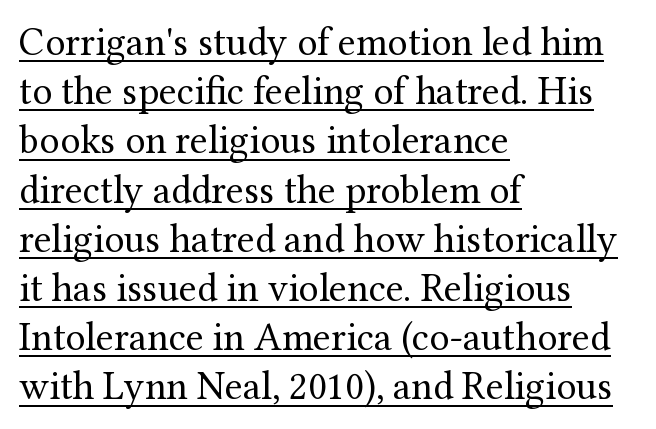
The image shows 40 px regular-weight serif type, upright; set left-aligned, line spacing 1.23x, normal letter spacing, underlined; medium stroke contrast and a medium x-height.
